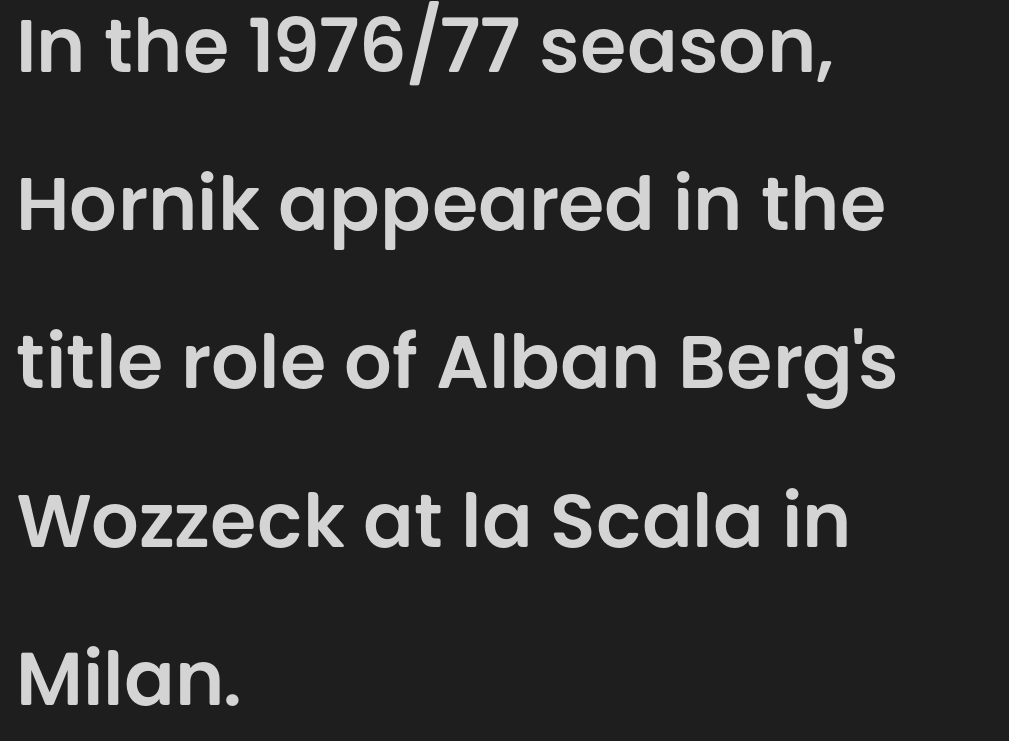
The image shows 75 px sans-serif type, upright; set left-aligned, loose line spacing (2.11x), normal letter spacing, not underlined; low stroke contrast and a large x-height.
